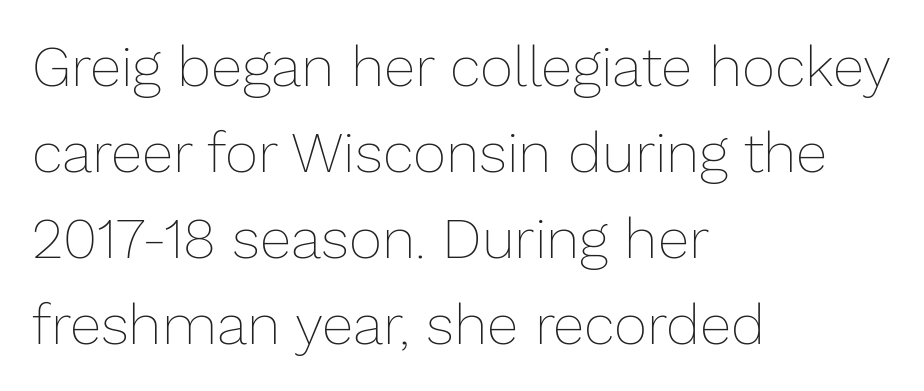
The typography opts for an upright posture over an oblique one. Which margin do the lines hug? The left one — the right edge is uneven. The space beneath each line is pristine and unruled. Proportional: the letters do not fall into vertical columns.
